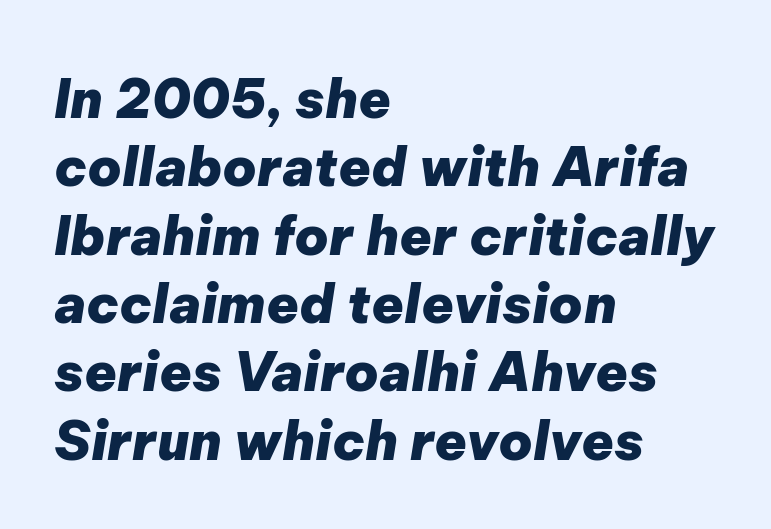
{"italic": "yes", "lean": "right", "slant_degrees": 9, "bold": "yes", "weight": "heavy", "width": "normal", "stroke_contrast": "low", "x_height": "medium", "monospaced": "no", "underline": "no", "align": "left", "line_spacing": "normal", "line_spacing_ratio": 1.29, "letter_spacing": "normal", "letter_spacing_em": 0.0, "glyph_px": 53}
